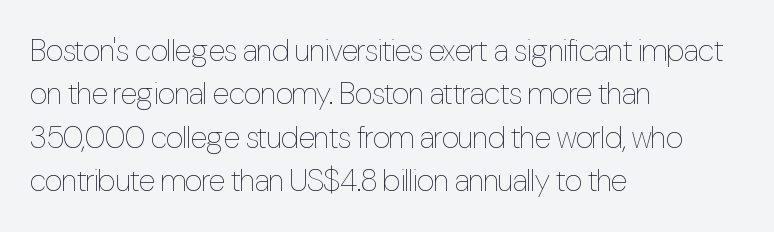
{"italic": "no", "bold": "no", "weight": "thin", "width": "condensed", "stroke_contrast": "low", "x_height": "medium", "monospaced": "no", "underline": "no", "align": "left", "line_spacing": "normal", "line_spacing_ratio": 1.4, "letter_spacing": "normal", "letter_spacing_em": 0.0, "glyph_px": 31}
